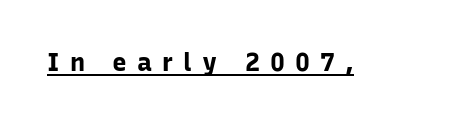
Q: Is the text bold? A: Yes.
Q: Is the text italic (slanted)? A: No, it is upright.
Q: Is the text underlined? A: Yes.
Q: Is the spacing between letters normal or unusually wide? A: Unusually wide.
